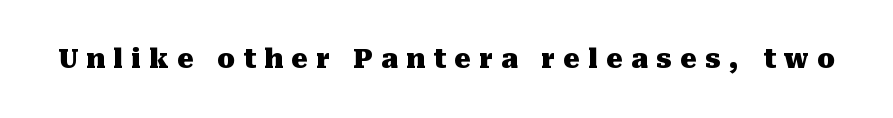
The image shows 26 px bold type, upright; set unusually wide letter spacing (+0.32 em), not underlined.
